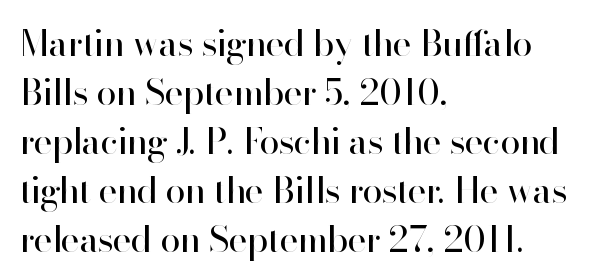
Q: Is the text bold? A: No.
Q: Is the text italic (slanted)? A: No, it is upright.
Q: Is the typeface a serif or a sans-serif typeface? A: Sans-serif.
Q: Is the text underlined? A: No.
Q: How is the paragraph aligned? A: Left-aligned.
Q: Is the spacing between letters normal or unusually wide? A: Normal.
Q: Is the spacing between lines tight, normal or loose? A: Normal.
Q: Width (condensed, normal, or wide)? A: Normal.
Q: Stroke contrast? A: High.
Q: x-height? A: Small.
Q: Monospaced? A: No.
